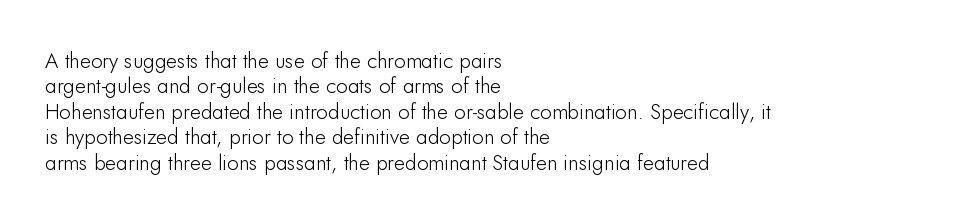
Short and long lines alike share a common starting point at left. Letters rest on an invisible, unmarked baseline. No extra tracking has been applied to these lines. Is there any slant? The stems are plumb.
